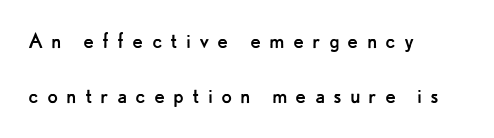
{"italic": "no", "bold": "no", "underline": "no", "align": "left", "line_spacing": "loose", "line_spacing_ratio": 2.21, "letter_spacing": "wide", "letter_spacing_em": 0.32, "glyph_px": 25}
